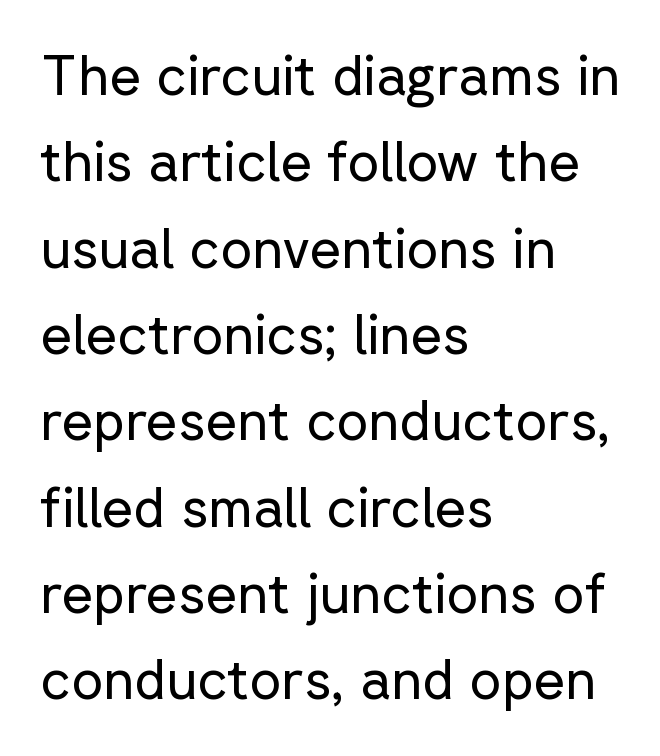
{"serif": "no", "italic": "no", "bold": "no", "weight": "regular", "width": "normal", "stroke_contrast": "low", "x_height": "medium", "monospaced": "no", "underline": "no", "align": "left", "line_spacing": "normal", "line_spacing_ratio": 1.57, "letter_spacing": "normal", "letter_spacing_em": 0.0, "glyph_px": 55}
